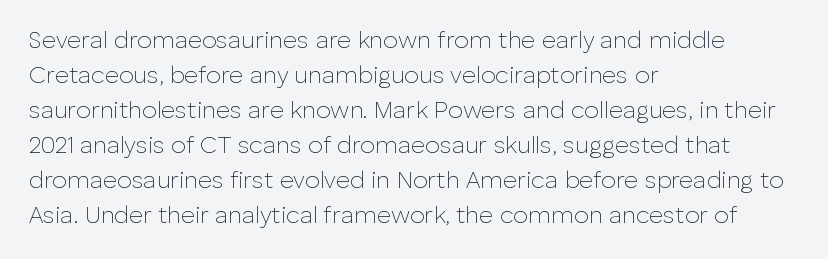
No word sits above an underline. This is the regular roman posture of the typeface. The lines in this sample share a left origin and differ only in where they stop. Successive baselines arrive at the customary interval.
